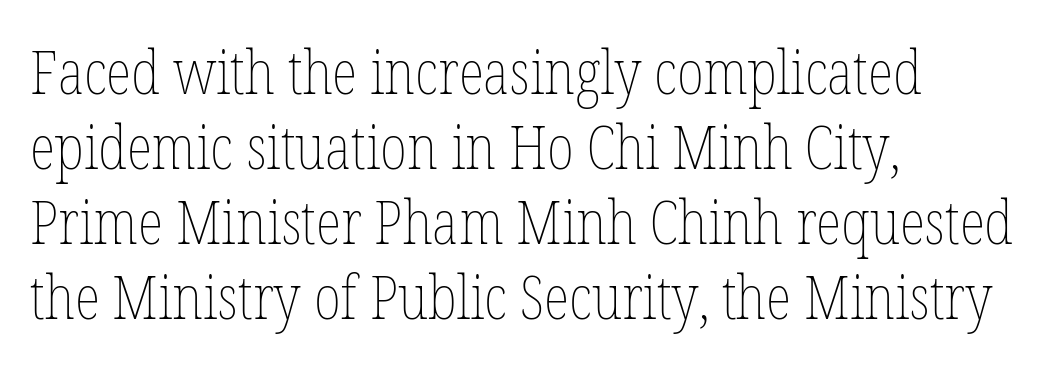
{"italic": "no", "bold": "no", "weight": "thin", "width": "condensed", "stroke_contrast": "low", "x_height": "medium", "monospaced": "no", "underline": "no", "align": "left", "line_spacing": "normal", "line_spacing_ratio": 1.25, "letter_spacing": "normal", "letter_spacing_em": 0.0, "glyph_px": 60}
